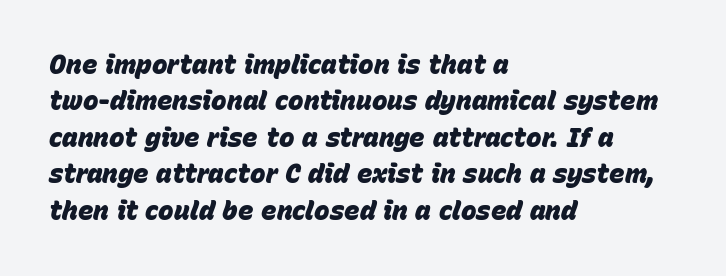
Q: Is the text bold? A: Yes.
Q: Is the text italic (slanted)? A: Yes, it leans right by about 15 degrees.
Q: Is the text underlined? A: No.
Q: How is the paragraph aligned? A: Left-aligned.
Q: Is the spacing between letters normal or unusually wide? A: Normal.
Q: Is the spacing between lines tight, normal or loose? A: Normal.
